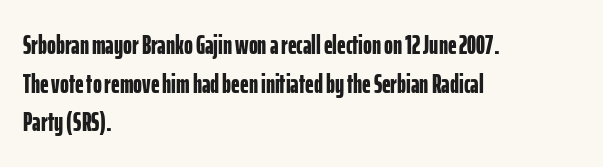
Q: Is the text bold? A: Yes.
Q: Is the text italic (slanted)? A: No, it is upright.
Q: Is the text underlined? A: No.
Q: How is the paragraph aligned? A: Left-aligned.
Q: Is the spacing between letters normal or unusually wide? A: Normal.
Q: Is the spacing between lines tight, normal or loose? A: Normal.
